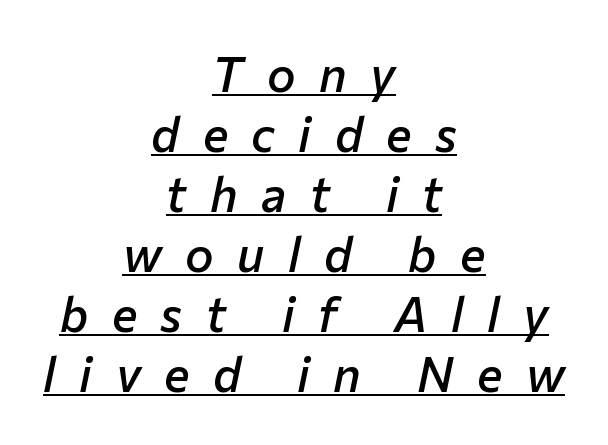
The paragraph shown floats in the horizontal middle. Note the varied advance widths — an 'i' is clearly narrower than an 'm'. How would I describe the line gaps? Plain and ordinary. Tracking value appears strongly positive — letters spread wide.
